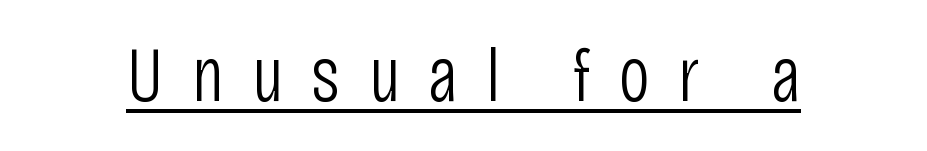
Q: Is the text bold? A: No.
Q: Is the text italic (slanted)? A: No, it is upright.
Q: Is the typeface a serif or a sans-serif typeface? A: Sans-serif.
Q: Is the text underlined? A: Yes.
Q: Is the spacing between letters normal or unusually wide? A: Unusually wide.
Q: Width (condensed, normal, or wide)? A: Condensed.
Q: Stroke contrast? A: Low.
Q: x-height? A: Large.
Q: Monospaced? A: No.
